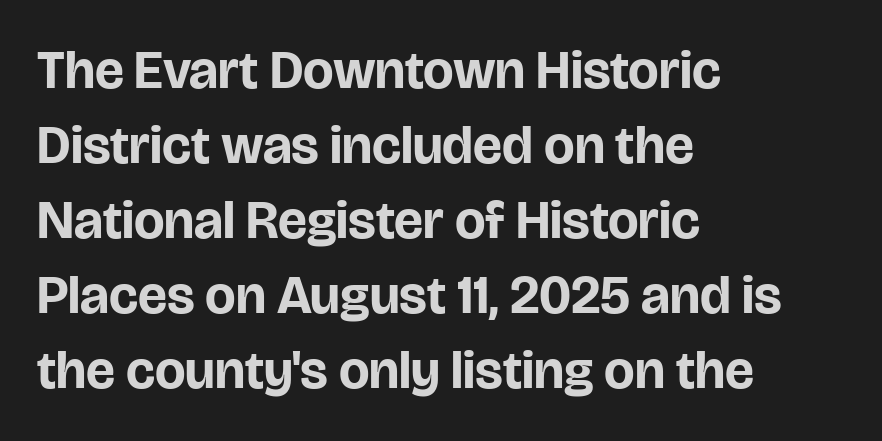
{"serif": "no", "italic": "no", "bold": "yes", "weight": "bold", "width": "normal", "stroke_contrast": "low", "x_height": "large", "monospaced": "no", "underline": "no", "align": "left", "line_spacing": "normal", "line_spacing_ratio": 1.39, "letter_spacing": "normal", "letter_spacing_em": 0.0, "glyph_px": 54}
